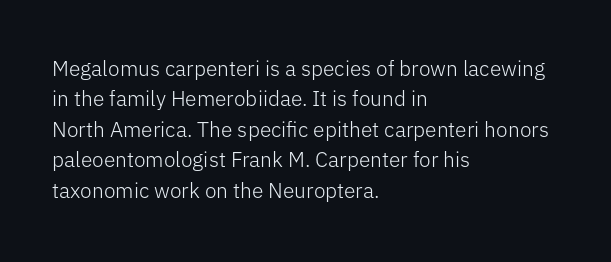
Letter spacing: default. Ink coverage per letter is moderate at most. The rag falls on the right side of this text block. Descenders are the only things crossing below the line. This block has exactly the height ordinary leading produces. This is the regular roman posture of the typeface.
